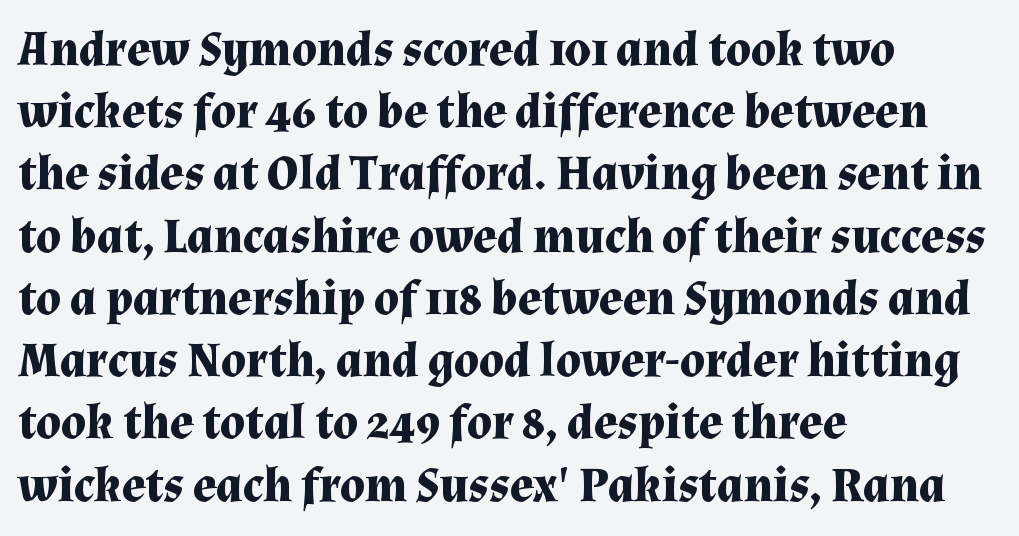
{"serif": "yes", "italic": "no", "bold": "yes", "weight": "bold", "width": "normal", "stroke_contrast": "medium", "x_height": "medium", "monospaced": "no", "underline": "no", "align": "left", "line_spacing": "normal", "line_spacing_ratio": 1.27, "letter_spacing": "normal", "letter_spacing_em": 0.0, "glyph_px": 49}
